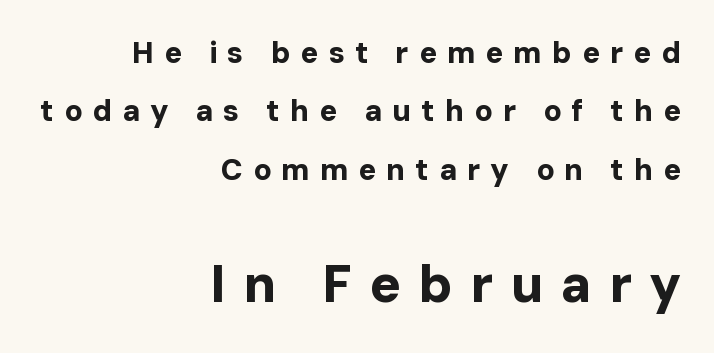
{"serif": "no", "italic": "no", "bold": "yes", "weight": "bold", "width": "normal", "stroke_contrast": "low", "x_height": "medium", "monospaced": "no", "underline": "no", "align": "right", "line_spacing": "loose", "line_spacing_ratio": 1.95, "letter_spacing": "wide", "letter_spacing_em": 0.33, "larger_block": "second", "size_ratio": 1.73, "glyph_px": 52}
